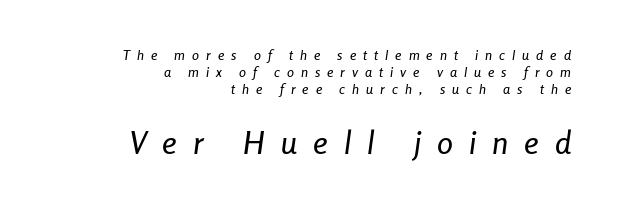
Q: Is the text italic (slanted)? A: Yes, it leans right by about 8 degrees.
Q: Is the text underlined? A: No.
Q: How is the paragraph aligned? A: Right-aligned.
Q: Is the spacing between letters normal or unusually wide? A: Unusually wide.
Q: Which block of text is set in a larger size, the first (top) or the second (bottom)? A: The second (bottom) one.
Q: Width (condensed, normal, or wide)? A: Condensed.
Q: Stroke contrast? A: Low.
Q: x-height? A: Medium.
Q: Monospaced? A: No.
